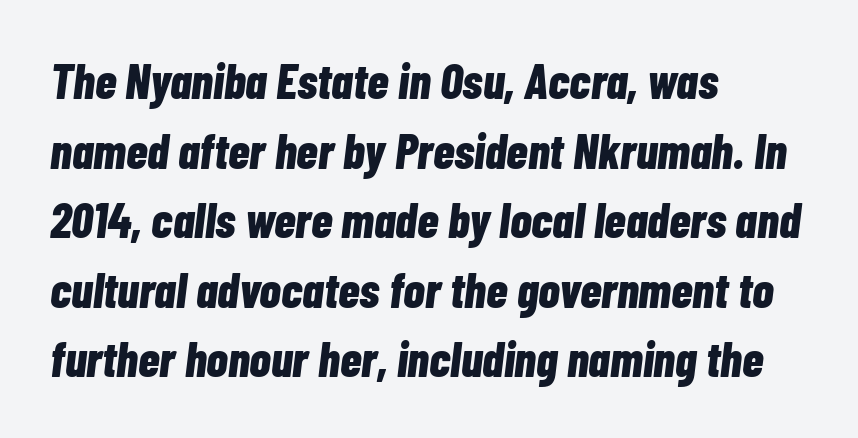
This block has exactly the height ordinary leading produces. Posture: slanted. The space beneath each line is pristine and unruled. A typesetter would call this proportional, since set widths differ per character. Nobody touched the tracking dial on this one.
